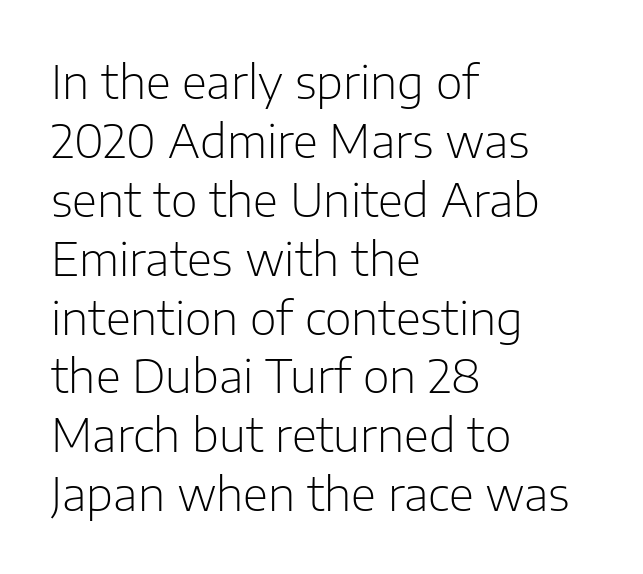
The image shows 46 px light sans-serif type, upright; set left-aligned, normal line spacing (1.28x), normal letter spacing, not underlined; low stroke contrast and a medium x-height.
